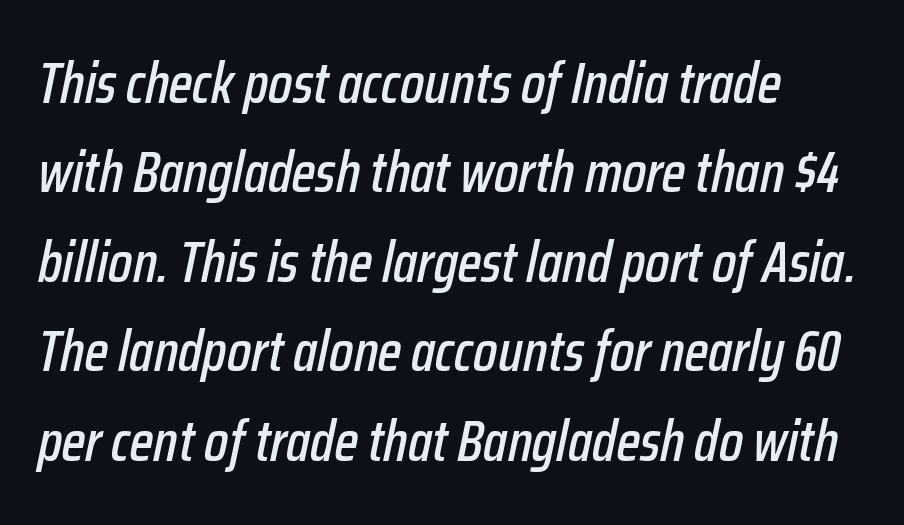
The image shows 57 px condensed type, italic (leaning right); set left-aligned, normal line spacing (1.57x), normal letter spacing, not underlined; low stroke contrast and a medium x-height.
